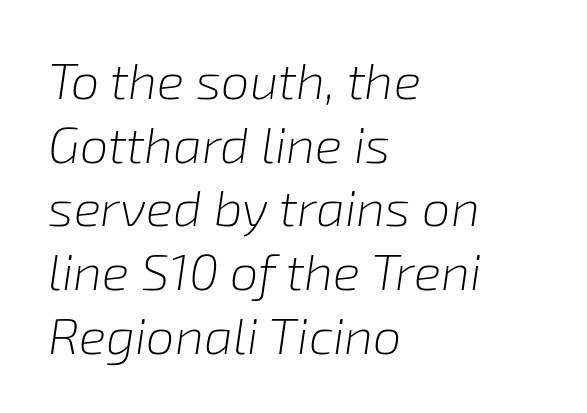
The image shows 51 px light type, italic (leaning right); set left-aligned, normal line spacing (1.25x), normal letter spacing, not underlined; low stroke contrast and a medium x-height.
